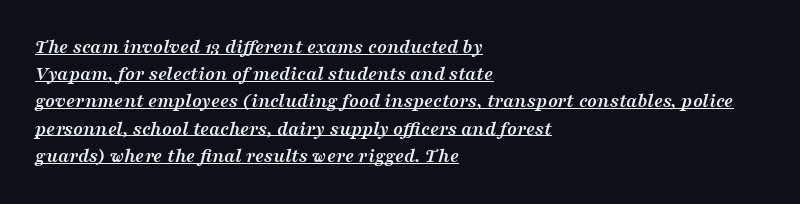
The image shows 20 px bold type, italic (leaning right); set left-aligned, normal line spacing (1.36x), normal letter spacing, underlined.
